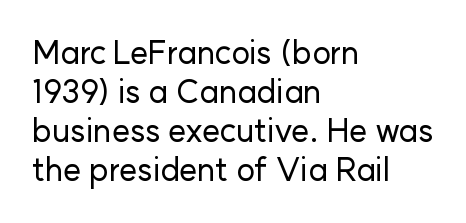
The passage shown is typed in a proportional face where columns would drift. Italic: no, the glyphs are upright roman. Lines of text with bare space underneath. Compared with a centered layout, this one pins lines to the left instead. Nothing sits at the stroke ends, so this counts as sans-serif. The rendering keeps characters at their native spacing.
